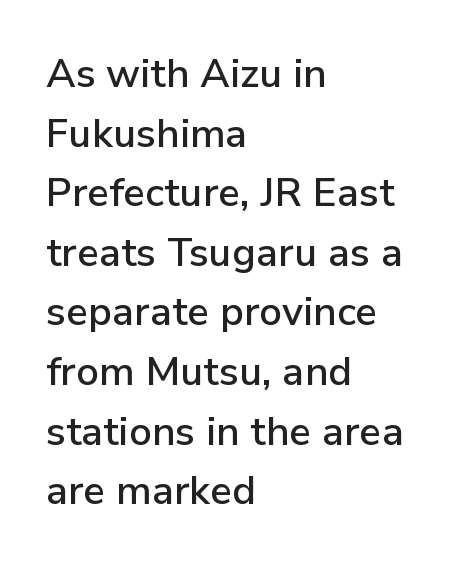
The image shows 40 px sans-serif type, upright; set left-aligned, normal line spacing (1.49x), normal letter spacing, not underlined; low stroke contrast and a medium x-height.
